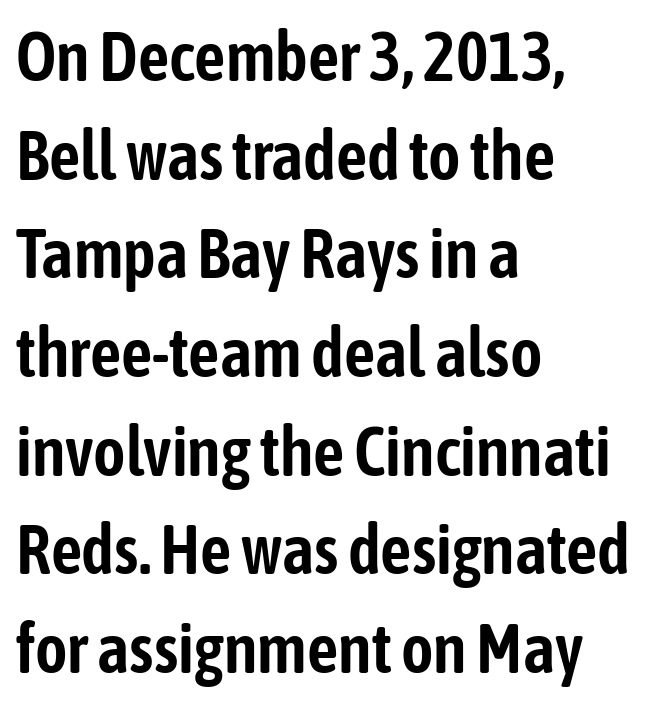
{"serif": "no", "italic": "no", "width": "condensed", "stroke_contrast": "low", "x_height": "medium", "monospaced": "no", "underline": "no", "align": "left", "line_spacing": "normal", "line_spacing_ratio": 1.43, "letter_spacing": "normal", "letter_spacing_em": 0.0, "glyph_px": 69}
